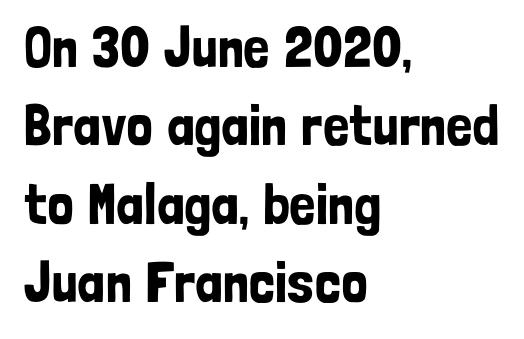
{"serif": "no", "italic": "no", "width": "condensed", "stroke_contrast": "low", "x_height": "medium", "monospaced": "no", "underline": "no", "align": "left", "line_spacing": "normal", "line_spacing_ratio": 1.35, "letter_spacing": "normal", "letter_spacing_em": 0.0, "glyph_px": 58}
